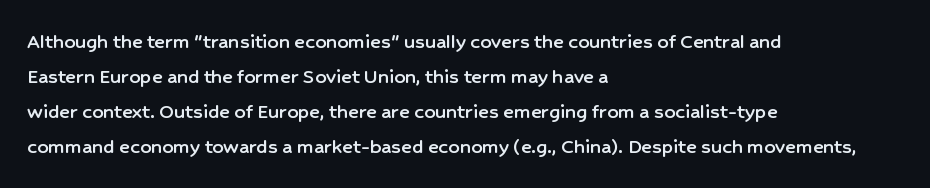
The vertical gap from one line to the next is medium. In terms of posture, this sample is upright. The ragged edge is on the right, which tells us the setting is flush left. Look at the tracking — it's just the regular setting, nothing added. Only glyphs here, with clear space below each row.
